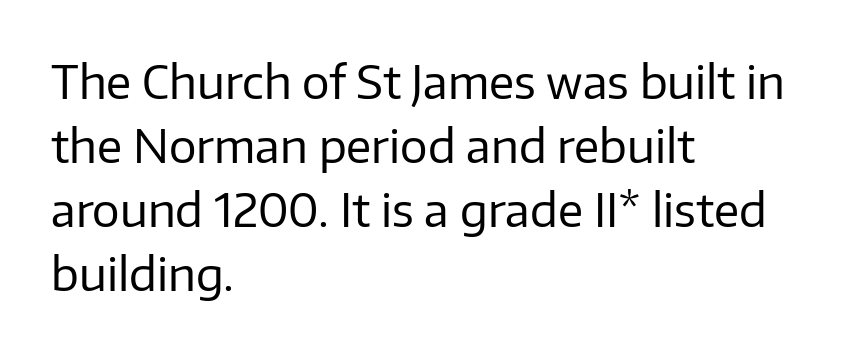
{"serif": "no", "italic": "no", "bold": "no", "weight": "regular", "width": "normal", "stroke_contrast": "low", "x_height": "medium", "monospaced": "no", "underline": "no", "align": "left", "line_spacing": "normal", "line_spacing_ratio": 1.39, "letter_spacing": "normal", "letter_spacing_em": 0.0, "glyph_px": 46}
